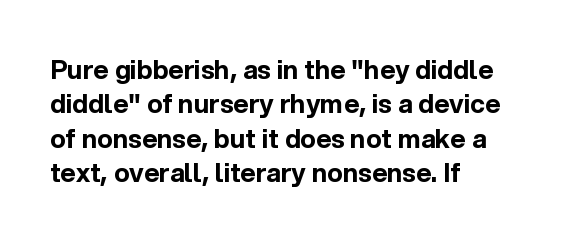
Q: Is the text bold? A: Yes.
Q: Is the text italic (slanted)? A: No, it is upright.
Q: Is the text underlined? A: No.
Q: How is the paragraph aligned? A: Left-aligned.
Q: Is the spacing between letters normal or unusually wide? A: Normal.
Q: Is the spacing between lines tight, normal or loose? A: Normal.
